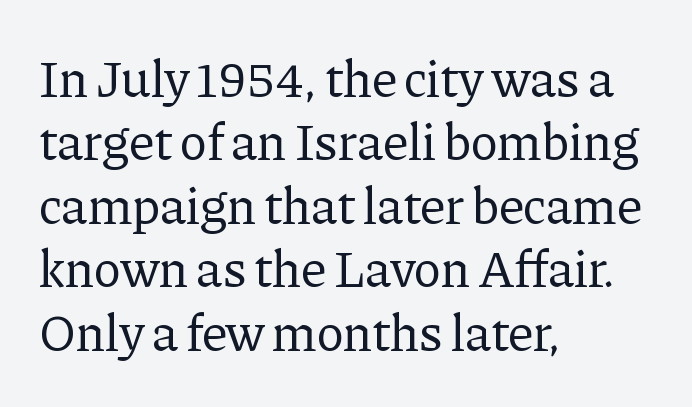
{"serif": "yes", "italic": "no", "bold": "no", "weight": "regular", "width": "normal", "stroke_contrast": "low", "x_height": "medium", "monospaced": "no", "underline": "no", "align": "left", "line_spacing_ratio": 1.22, "letter_spacing": "normal", "letter_spacing_em": 0.0, "glyph_px": 52}
